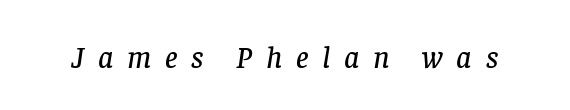
Q: Is the text italic (slanted)? A: Yes, it leans right by about 8 degrees.
Q: Is the typeface a serif or a sans-serif typeface? A: Serif.
Q: Is the text underlined? A: No.
Q: Is the spacing between letters normal or unusually wide? A: Unusually wide.
Q: Width (condensed, normal, or wide)? A: Normal.
Q: Stroke contrast? A: Low.
Q: x-height? A: Large.
Q: Monospaced? A: No.
